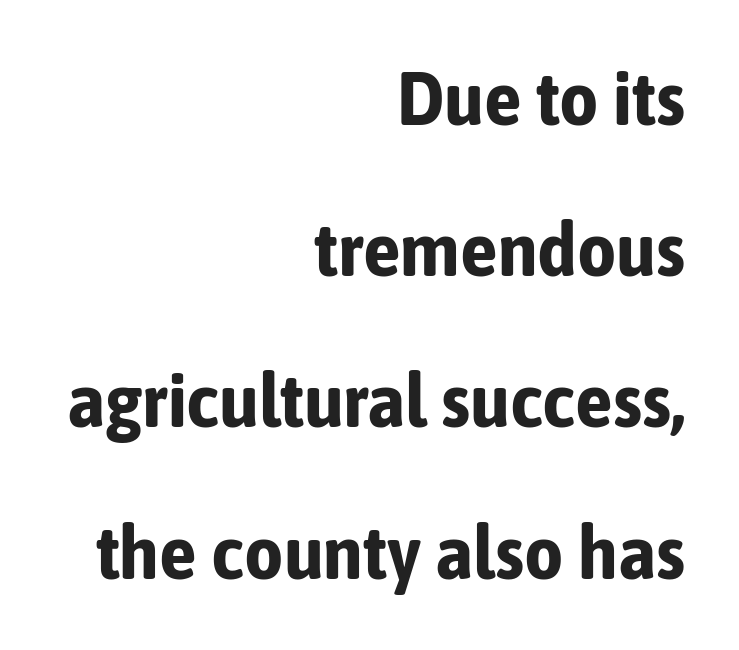
The image shows 76 px bold, condensed sans-serif type, upright; set right-aligned, loose line spacing (1.99x), normal letter spacing, not underlined; low stroke contrast and a medium x-height.
